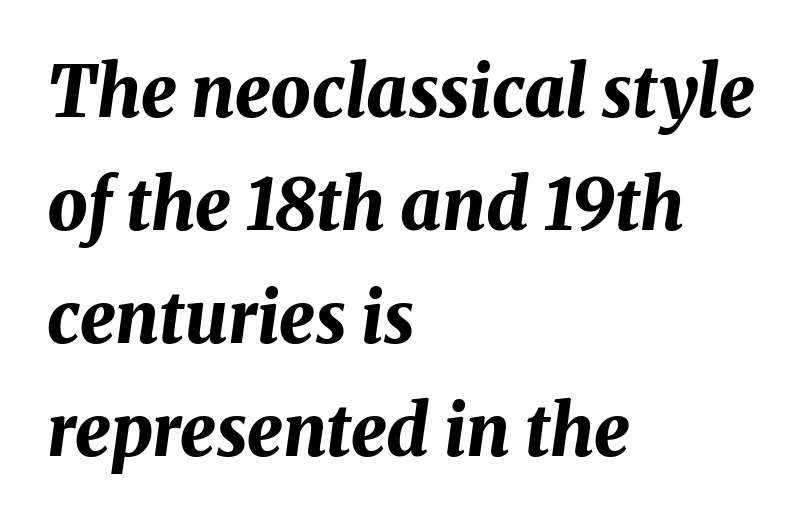
Tracking here is standard; glyphs follow each other at the usual distance. The letters advance in unequal steps, a hallmark of proportional type. Any mark beneath the type? The region is blank. Notice how thick the strokes are: this is what a full bold looks like. Honestly, the row spacing looks completely unremarkable.
